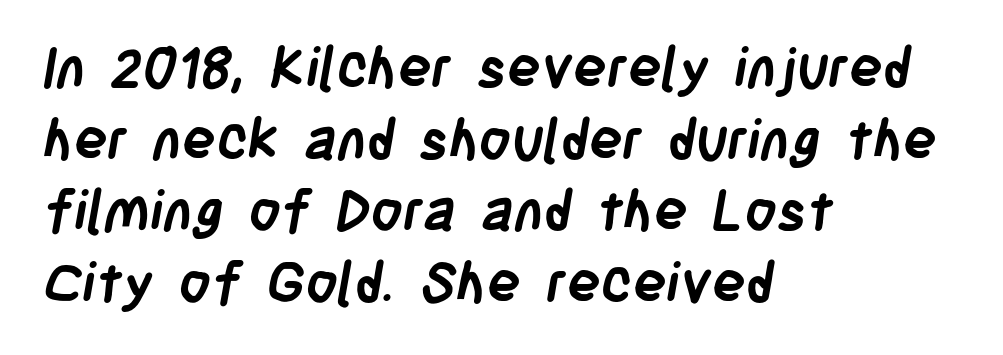
Q: Is the text bold? A: Yes.
Q: Is the typeface a serif or a sans-serif typeface? A: Sans-serif.
Q: Is the text underlined? A: No.
Q: How is the paragraph aligned? A: Left-aligned.
Q: Is the spacing between letters normal or unusually wide? A: Normal.
Q: Is the spacing between lines tight, normal or loose? A: Normal.
Q: Width (condensed, normal, or wide)? A: Condensed.
Q: Stroke contrast? A: Low.
Q: x-height? A: Large.
Q: Monospaced? A: No.
